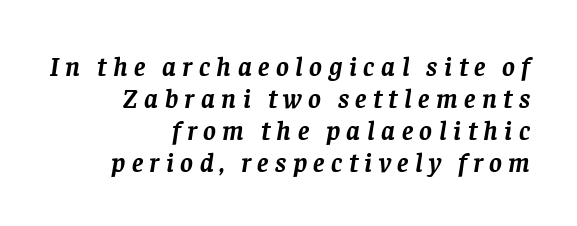
Beneath every word, the page is bare. The face used here has a pronounced slope to its letters. Look at the tracking — it's clearly loosened, letters drifting apart. The lines in this sample share a right terminus and differ only in where they begin. You'd pick this weight for a headline — it's a proper bold.
